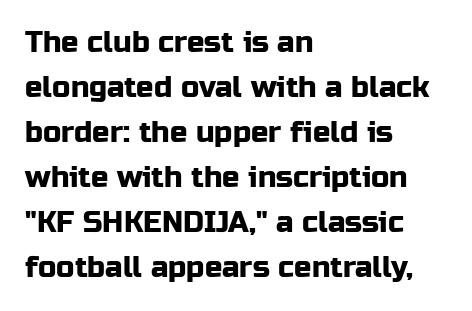
Q: Is the text italic (slanted)? A: No, it is upright.
Q: Is the typeface a serif or a sans-serif typeface? A: Sans-serif.
Q: Is the text underlined? A: No.
Q: How is the paragraph aligned? A: Left-aligned.
Q: Is the spacing between letters normal or unusually wide? A: Normal.
Q: Is the spacing between lines tight, normal or loose? A: Normal.
Q: Width (condensed, normal, or wide)? A: Normal.
Q: Stroke contrast? A: Low.
Q: x-height? A: Medium.
Q: Monospaced? A: No.
